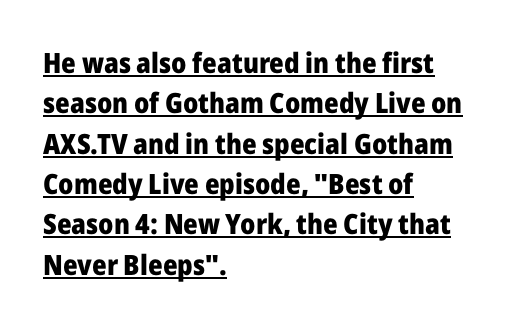
{"serif": "no", "italic": "no", "bold": "yes", "weight": "heavy", "width": "normal", "stroke_contrast": "low", "x_height": "medium", "monospaced": "no", "underline": "yes", "align": "left", "line_spacing": "normal", "line_spacing_ratio": 1.44, "letter_spacing": "normal", "letter_spacing_em": 0.0, "glyph_px": 28}
